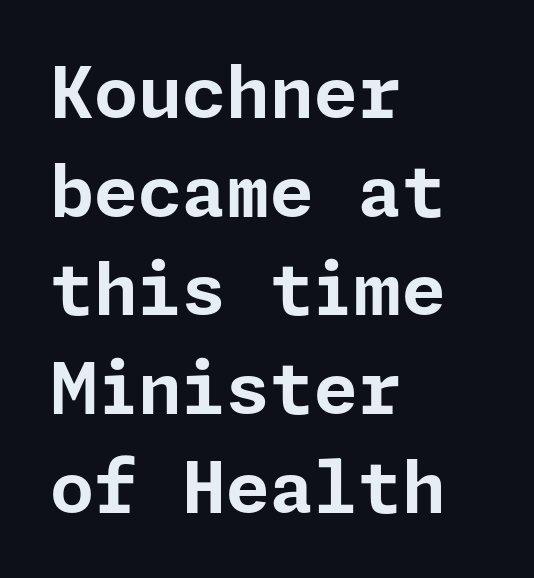
The image shows 71 px bold sans-serif type, upright; set left-aligned, normal line spacing (1.39x), normal letter spacing, not underlined; low stroke contrast and a medium x-height.
